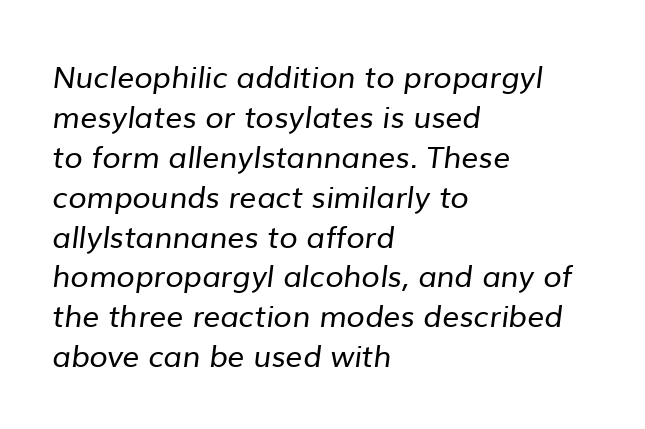
{"serif": "no", "bold": "no", "weight": "regular", "width": "normal", "stroke_contrast": "low", "x_height": "medium", "monospaced": "no", "underline": "no", "align": "left", "line_spacing": "normal", "line_spacing_ratio": 1.33, "letter_spacing": "normal", "letter_spacing_em": 0.0, "glyph_px": 30}
